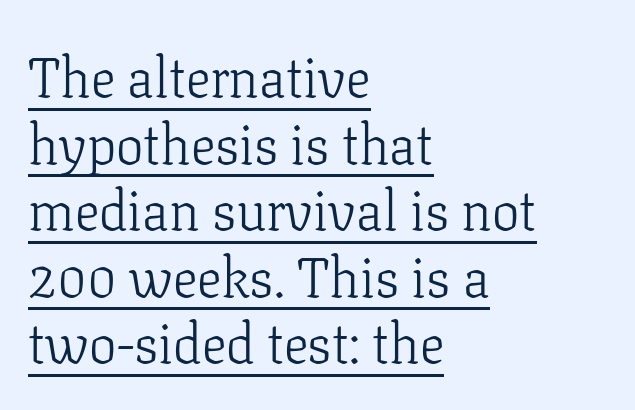
{"serif": "yes", "italic": "no", "bold": "no", "weight": "light", "width": "normal", "stroke_contrast": "low", "x_height": "medium", "monospaced": "no", "underline": "yes", "align": "left", "line_spacing_ratio": 1.21, "letter_spacing": "normal", "letter_spacing_em": 0.0, "glyph_px": 55}
